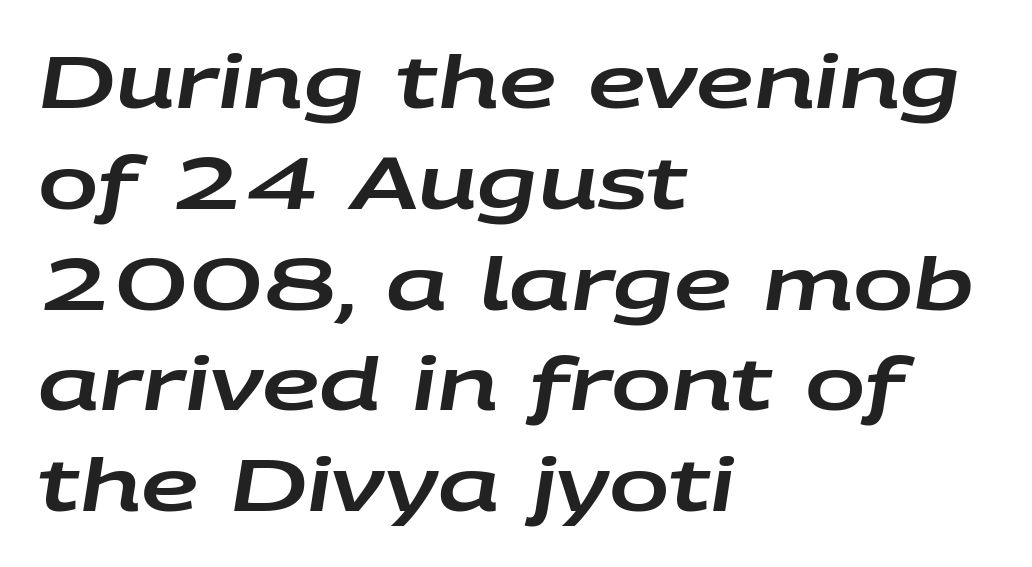
The image shows 72 px wide type, italic (leaning right); set left-aligned, normal line spacing (1.4x), normal letter spacing, not underlined; low stroke contrast and a large x-height.
